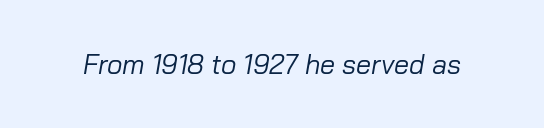
Compared with a typical body face, this is equally light or lighter still. The words here are not underlined. Each word holds together tightly as a unit, with standard inter-letter gaps. The rendering applies a slant to the glyphs.
